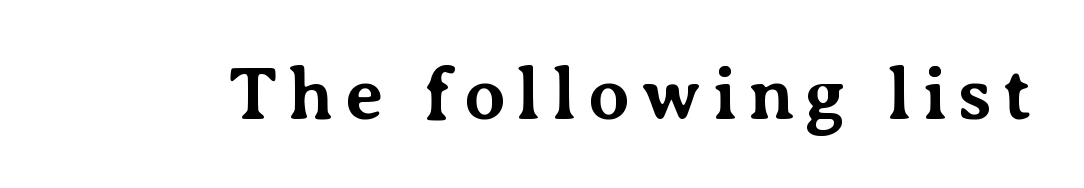
Is this a fixed-width face? No — the glyphs have proportional, varying widths. This is heavy type, rendered in bold. Letters rest on an invisible, unmarked baseline. Do the letters lean? They stand straight. Old-style or modern, the face here clearly has serifs.
